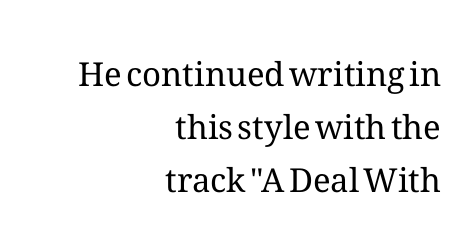
The characters are drawn with everyday or finer stroke widths. No italicization has been applied; the sample stays upright. Reading down the block, your eye finds every line finishing at a fixed right position. Observe the ordinary spacing: letters are neighbours, not strangers. Here the designer chose a conventional face with non-uniform glyph widths. In terms of leading, this rendering sits right in the middle.
